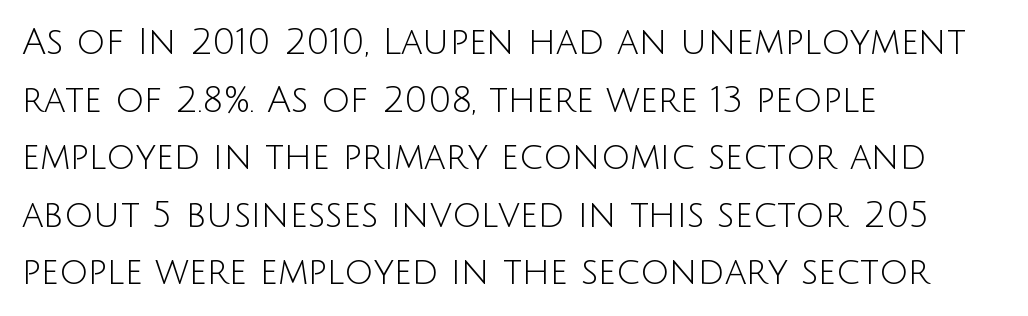
The image shows 36 px light sans-serif type, upright; set left-aligned, normal line spacing (1.6x), normal letter spacing, not underlined; low stroke contrast and a large x-height.
